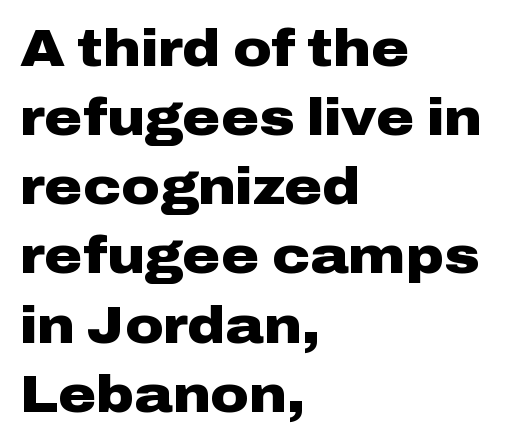
{"serif": "no", "italic": "no", "bold": "yes", "weight": "heavy", "width": "wide", "stroke_contrast": "low", "x_height": "medium", "monospaced": "no", "underline": "no", "align": "left", "line_spacing": "normal", "line_spacing_ratio": 1.33, "letter_spacing": "normal", "letter_spacing_em": 0.0, "glyph_px": 52}
